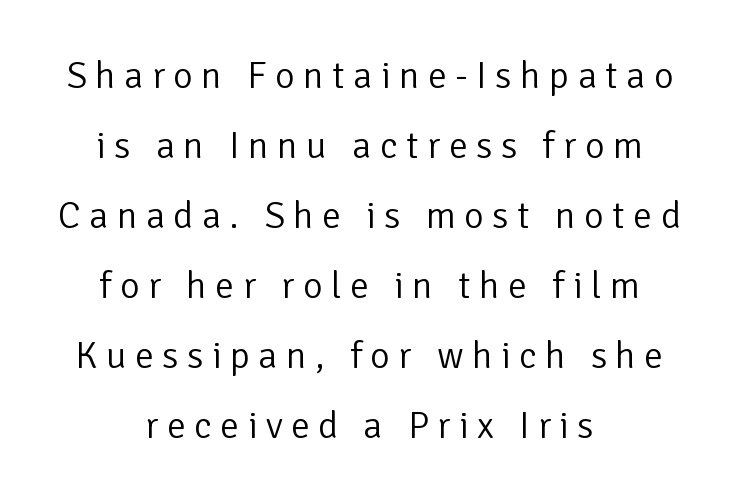
Q: Is the text bold? A: No.
Q: Is the text italic (slanted)? A: No, it is upright.
Q: Is the typeface a serif or a sans-serif typeface? A: Sans-serif.
Q: Is the text underlined? A: No.
Q: How is the paragraph aligned? A: Centered.
Q: Is the spacing between letters normal or unusually wide? A: Unusually wide.
Q: Width (condensed, normal, or wide)? A: Normal.
Q: Stroke contrast? A: Low.
Q: x-height? A: Medium.
Q: Monospaced? A: No.
